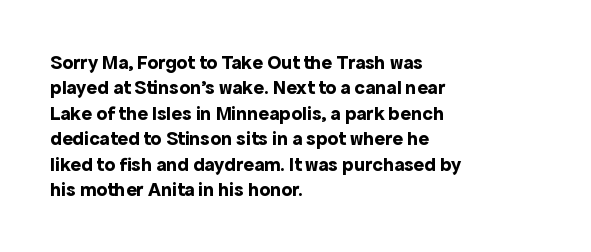
Characters follow at the spacing the type designer built in. What's the leading like? Ordinary, nothing unusual. Horizontal alignment here is leftward, the default for most running prose. The words here are not underlined. The typesetting leans heavy: a genuine bold.
